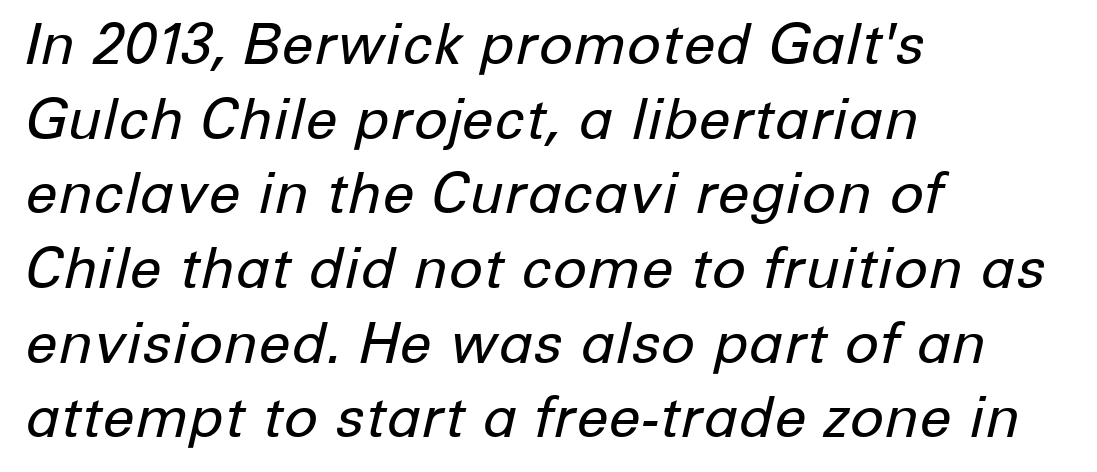
Characters are canted at an angle relative to the baseline's perpendicular. Successive baselines arrive at the customary interval. Check under the words: just untouched page. Note the varied advance widths — an 'i' is clearly narrower than an 'm'. This reads as an unemphasized weight, regular at the heaviest. How are the letters spaced? Ordinarily, with no added tracking.
